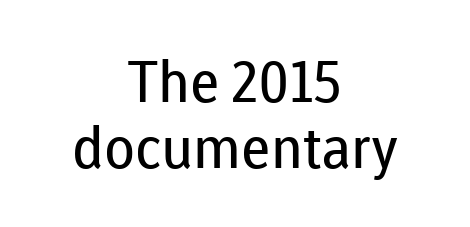
The image shows 57 px regular-weight sans-serif type, upright; set centered, line spacing 1.16x, normal letter spacing, not underlined; low stroke contrast and a medium x-height.
